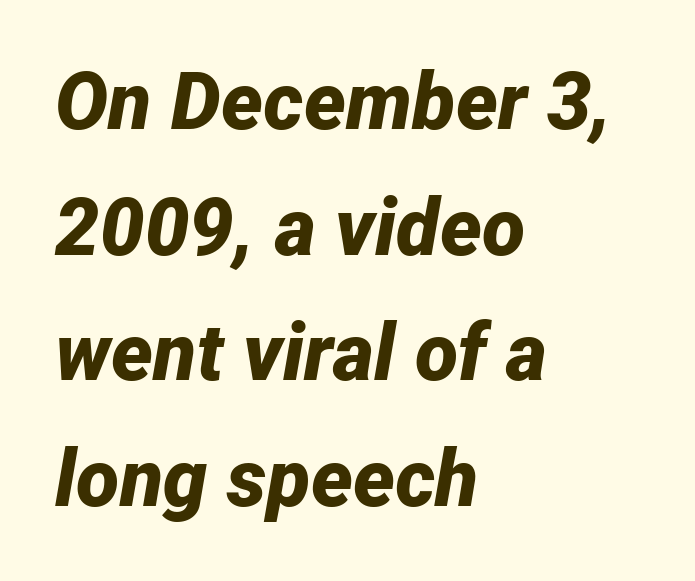
The image shows 79 px bold type, italic (leaning right); set left-aligned, normal line spacing (1.59x), normal letter spacing, not underlined; low stroke contrast and a medium x-height.
